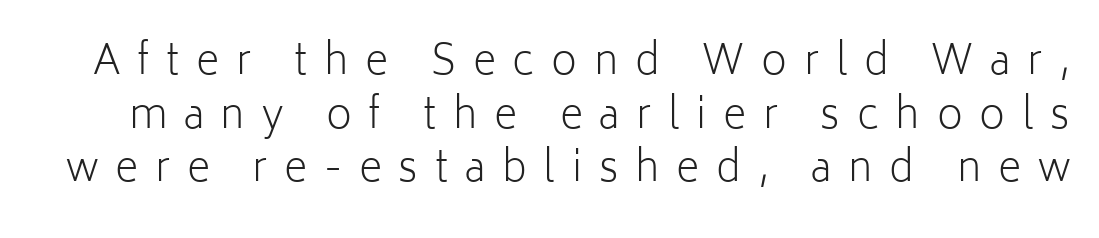
The image shows 40 px light sans-serif type, upright; set normal line spacing (1.34x), unusually wide letter spacing (+0.42 em), not underlined; low stroke contrast and a medium x-height.
